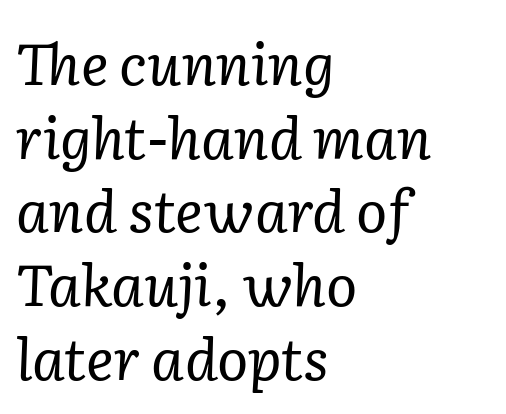
Q: Is the text bold? A: No.
Q: Is the text italic (slanted)? A: Yes, it leans right by about 2 degrees.
Q: Is the typeface a serif or a sans-serif typeface? A: Serif.
Q: Is the text underlined? A: No.
Q: How is the paragraph aligned? A: Left-aligned.
Q: Is the spacing between letters normal or unusually wide? A: Normal.
Q: Is the spacing between lines tight, normal or loose? A: Normal.
Q: Width (condensed, normal, or wide)? A: Normal.
Q: Stroke contrast? A: Low.
Q: x-height? A: Medium.
Q: Monospaced? A: No.
